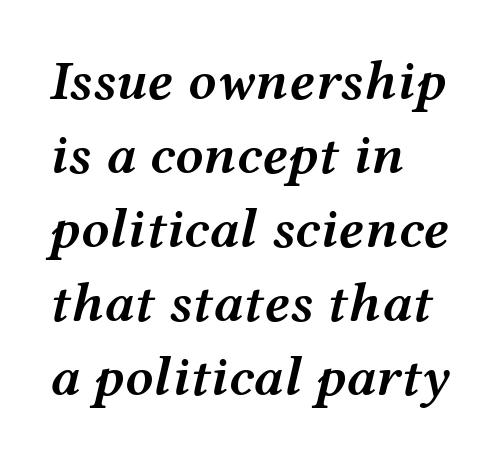
Each glyph is drawn with semibold strokes, heavier than normal yet not fully bold. Which margin do the lines hug? The left one — the right edge is uneven. Style check: oblique. Think of a printed novel: that variable character pitch is what you see here. Does extra space separate the letters? No, they use regular spacing.
